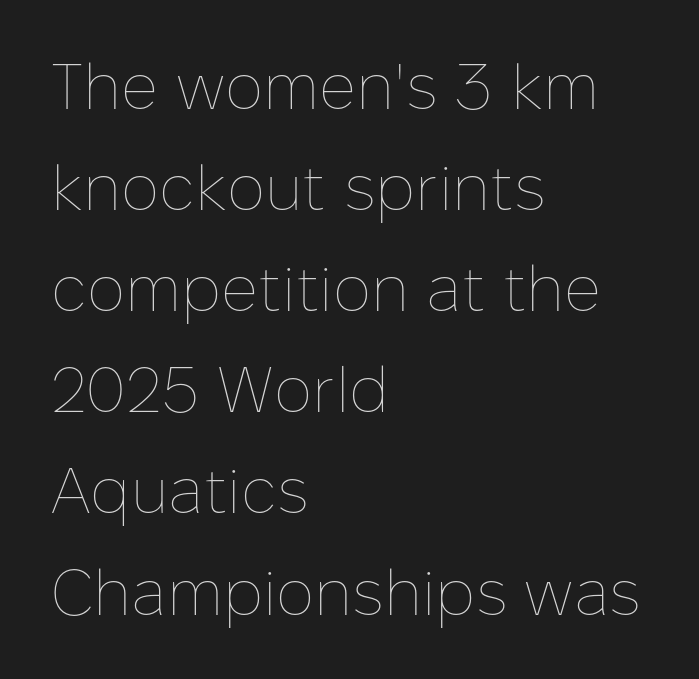
{"italic": "no", "bold": "no", "weight": "thin", "width": "normal", "stroke_contrast": "low", "x_height": "medium", "monospaced": "no", "underline": "no", "align": "left", "line_spacing": "normal", "line_spacing_ratio": 1.58, "letter_spacing": "normal", "letter_spacing_em": 0.0, "glyph_px": 64}
